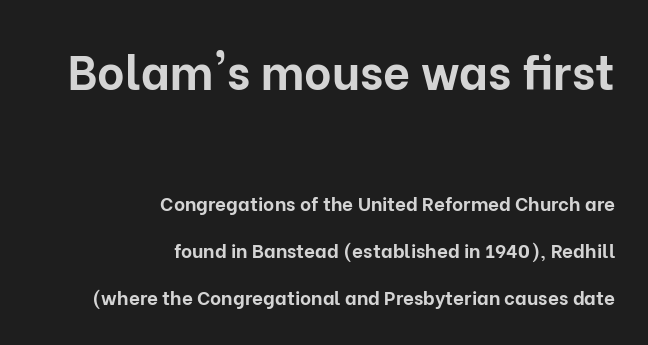
{"serif": "no", "italic": "no", "bold": "yes", "weight": "bold", "width": "normal", "stroke_contrast": "low", "x_height": "medium", "monospaced": "no", "underline": "no", "align": "right", "line_spacing": "loose", "line_spacing_ratio": 2.49, "letter_spacing": "normal", "letter_spacing_em": 0.0, "larger_block": "first", "size_ratio": 2.47, "glyph_px": 47}
